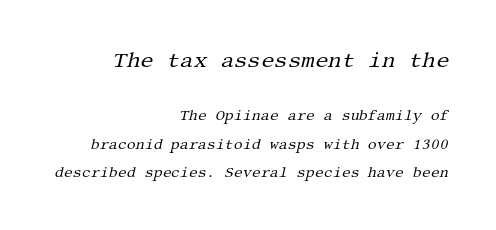
Type size steps down from the first block to the second. Nothing unusual about the tracking: characters are spaced as the font intends. If you measured baseline to baseline, you'd find a long distance. Decoration check: the copy has no underline. These glyphs show unthickened strokes, regular width or finer. Yep, that's italic — everything's leaning.
